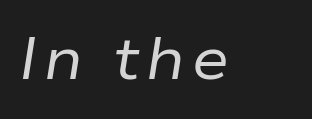
The image shows 59 px regular-weight type, italic (leaning right); set not underlined; low stroke contrast and a medium x-height.
